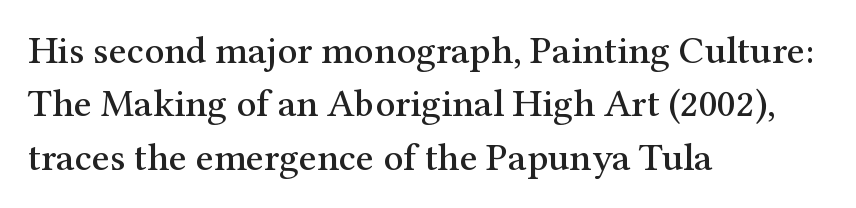
Q: Is the text italic (slanted)? A: No, it is upright.
Q: Is the typeface a serif or a sans-serif typeface? A: Serif.
Q: Is the text underlined? A: No.
Q: How is the paragraph aligned? A: Left-aligned.
Q: Is the spacing between letters normal or unusually wide? A: Normal.
Q: Is the spacing between lines tight, normal or loose? A: Normal.
Q: Width (condensed, normal, or wide)? A: Normal.
Q: Stroke contrast? A: Medium.
Q: x-height? A: Medium.
Q: Monospaced? A: No.
